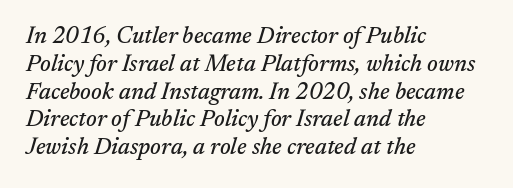
The image shows 23 px text type, italic (leaning right); set left-aligned, line spacing 1.21x, normal letter spacing, not underlined.
